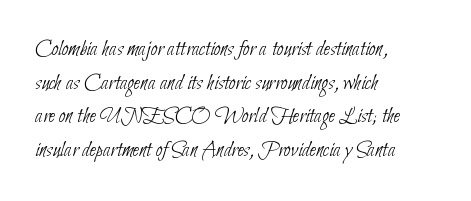
The cut favours lightness, reaching ordinary text weight at its darkest. The specimen omits any rule beneath the text block's lines. Alignment: flush left. This sample keeps an unexceptional amount of space between lines. Words appear dense and cohesive because spacing is normal.
